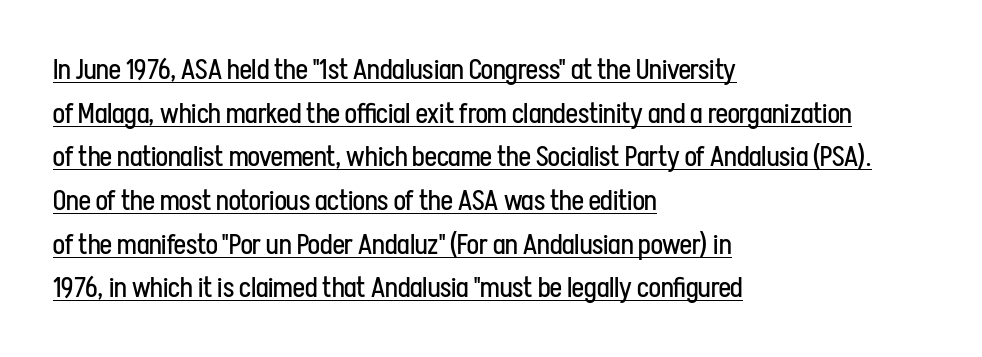
Posture: vertical. These lines keep a tight, regular rhythm from letter to letter. Every word sits above its own underline. This sample has the flowing, uneven cadence of proportional lettering. Vertically, the passage feels balanced, rows spaced as you'd expect. The font sits on the lighter half of the weight spectrum, regular included.
